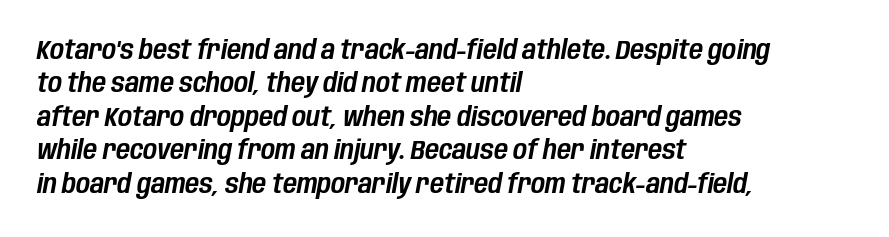
{"italic": "yes", "lean": "right", "slant_degrees": 10, "underline": "no", "align": "left", "line_spacing_ratio": 1.24, "letter_spacing": "normal", "letter_spacing_em": 0.0, "glyph_px": 27}
